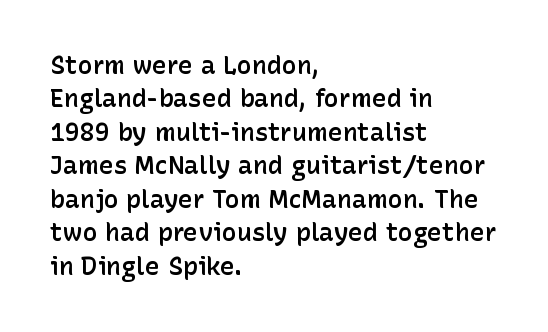
{"italic": "no", "bold": "semi", "underline": "no", "align": "left", "line_spacing": "normal", "line_spacing_ratio": 1.34, "letter_spacing": "normal", "letter_spacing_em": 0.0, "glyph_px": 25}
